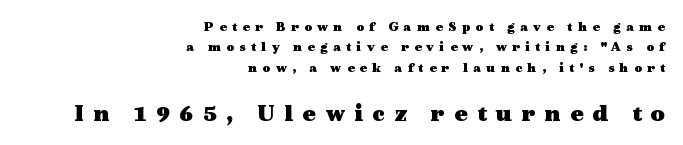
This sample uses an upright cut, with every glyph sitting square on the baseline. Line endings align vertically; line beginnings do not. The letters in the lower block stand taller than those in the block above. Caption: expanded tracking, letters set apart.
